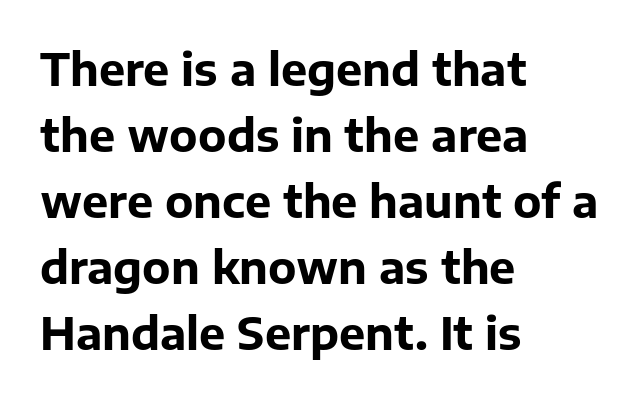
Q: Is the text bold? A: Yes.
Q: Is the text italic (slanted)? A: No, it is upright.
Q: Is the typeface a serif or a sans-serif typeface? A: Sans-serif.
Q: Is the text underlined? A: No.
Q: How is the paragraph aligned? A: Left-aligned.
Q: Is the spacing between letters normal or unusually wide? A: Normal.
Q: Is the spacing between lines tight, normal or loose? A: Normal.
Q: Width (condensed, normal, or wide)? A: Normal.
Q: Stroke contrast? A: Low.
Q: x-height? A: Medium.
Q: Monospaced? A: No.
